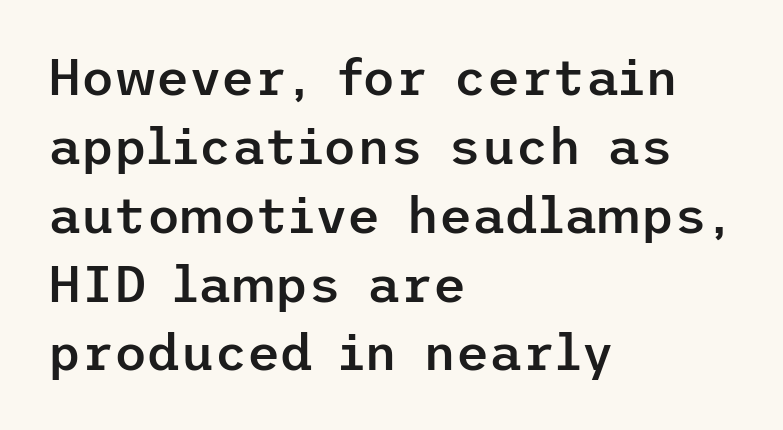
{"serif": "no", "italic": "no", "bold": "semi", "weight": "semibold", "width": "normal", "stroke_contrast": "low", "x_height": "medium", "underline": "no", "align": "left", "line_spacing": "normal", "line_spacing_ratio": 1.35, "letter_spacing": "normal", "letter_spacing_em": 0.0, "glyph_px": 51}
